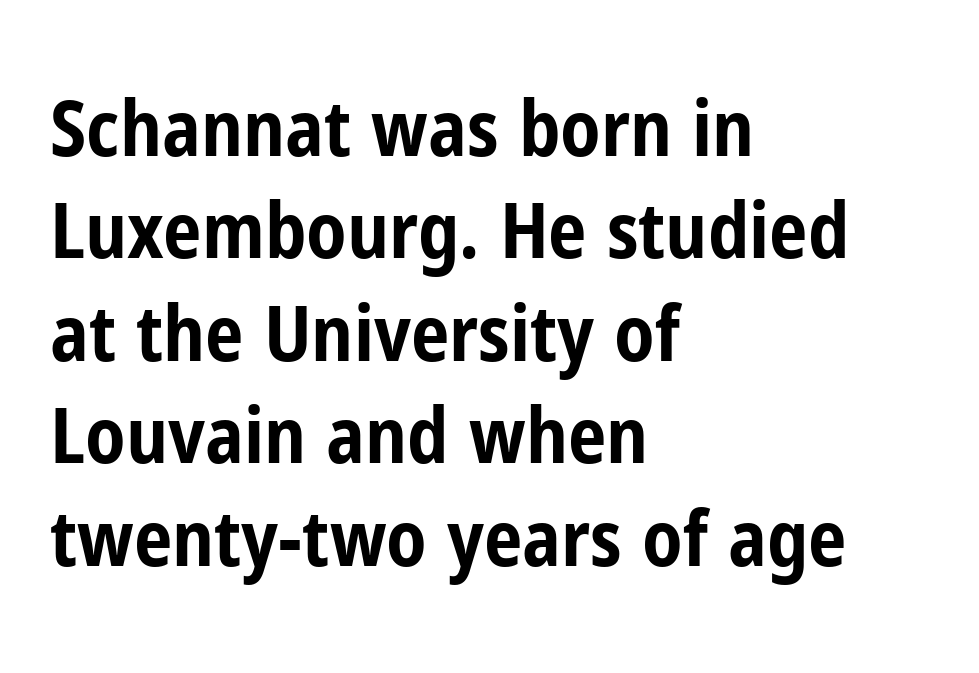
The glyphs have the mass of a bold cut. Observe the ordinary spacing: letters are neighbours, not strangers. Where is the straight margin? On the left. Varying glyph widths throughout — classic text-font behaviour. Leading matches the norm, producing a regular column. The characters display no serif detailing; their extremities are plain.
